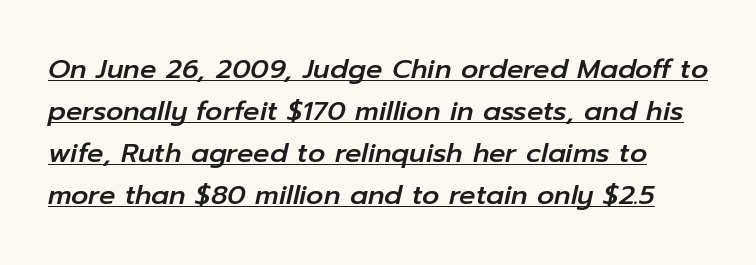
The image shows 27 px text type, italic (leaning right); set normal line spacing (1.56x), normal letter spacing, underlined.
